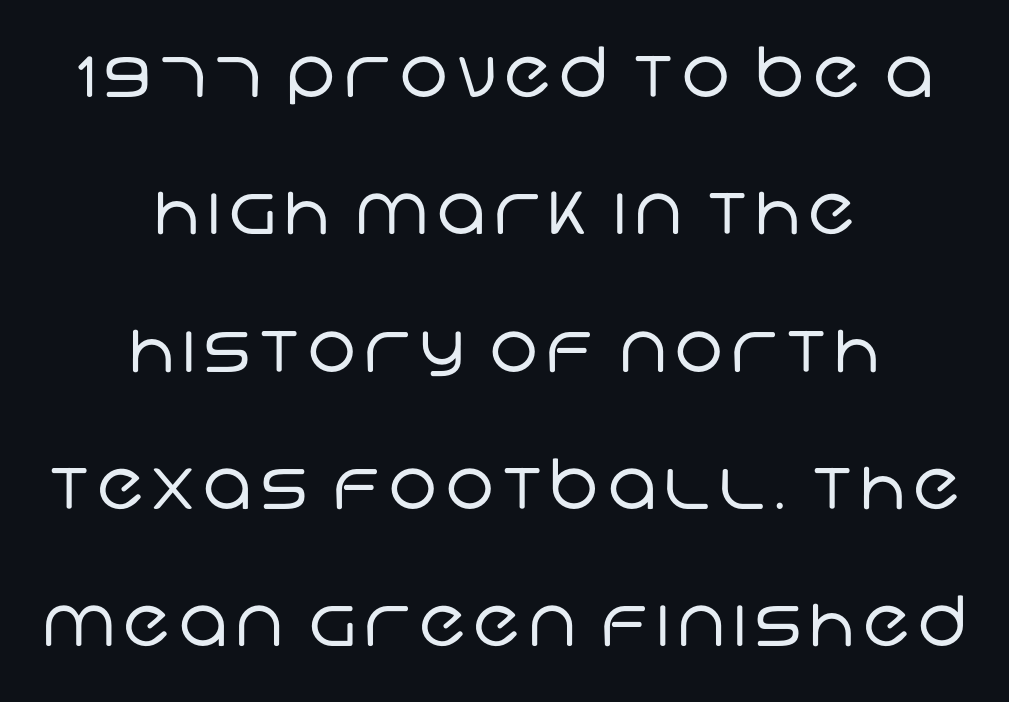
Q: Is the text bold? A: No.
Q: Is the typeface a serif or a sans-serif typeface? A: Sans-serif.
Q: Is the text underlined? A: No.
Q: How is the paragraph aligned? A: Centered.
Q: Is the spacing between lines tight, normal or loose? A: Loose.
Q: Width (condensed, normal, or wide)? A: Normal.
Q: Stroke contrast? A: Low.
Q: x-height? A: Large.
Q: Monospaced? A: No.
